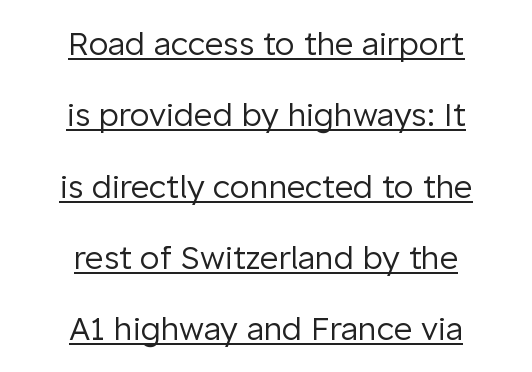
{"serif": "no", "italic": "no", "bold": "no", "weight": "regular", "width": "normal", "stroke_contrast": "low", "x_height": "medium", "monospaced": "no", "underline": "yes", "align": "center", "line_spacing": "loose", "line_spacing_ratio": 2.23, "letter_spacing": "normal", "letter_spacing_em": 0.0, "glyph_px": 32}
